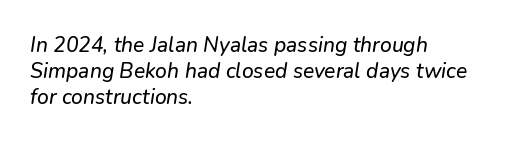
{"italic": "yes", "lean": "right", "slant_degrees": 9, "underline": "no", "align": "left", "line_spacing": "normal", "line_spacing_ratio": 1.25, "letter_spacing": "normal", "letter_spacing_em": 0.0, "glyph_px": 21}
